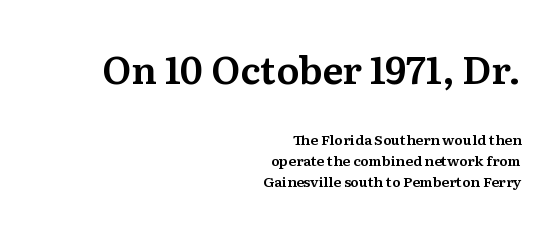
The image shows 38 px serif type, upright; set right-aligned, normal line spacing (1.53x), normal letter spacing, not underlined; the first (top) block is 2.71x larger; medium stroke contrast and a medium x-height.
